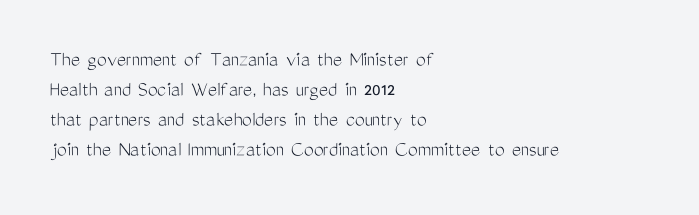
The image shows 22 px text type, upright; set left-aligned, normal line spacing (1.36x), normal letter spacing, not underlined.
